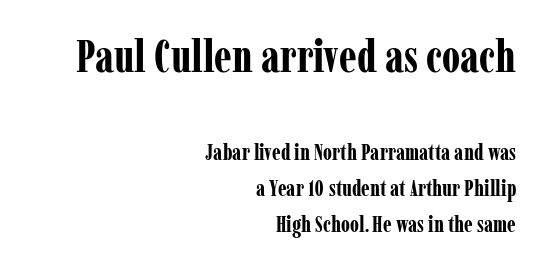
{"serif": "yes", "italic": "no", "bold": "yes", "weight": "bold", "width": "condensed", "stroke_contrast": "low", "x_height": "medium", "monospaced": "no", "underline": "no", "align": "right", "line_spacing": "normal", "line_spacing_ratio": 1.64, "letter_spacing": "normal", "letter_spacing_em": 0.0, "larger_block": "first", "size_ratio": 2.05, "glyph_px": 45}
